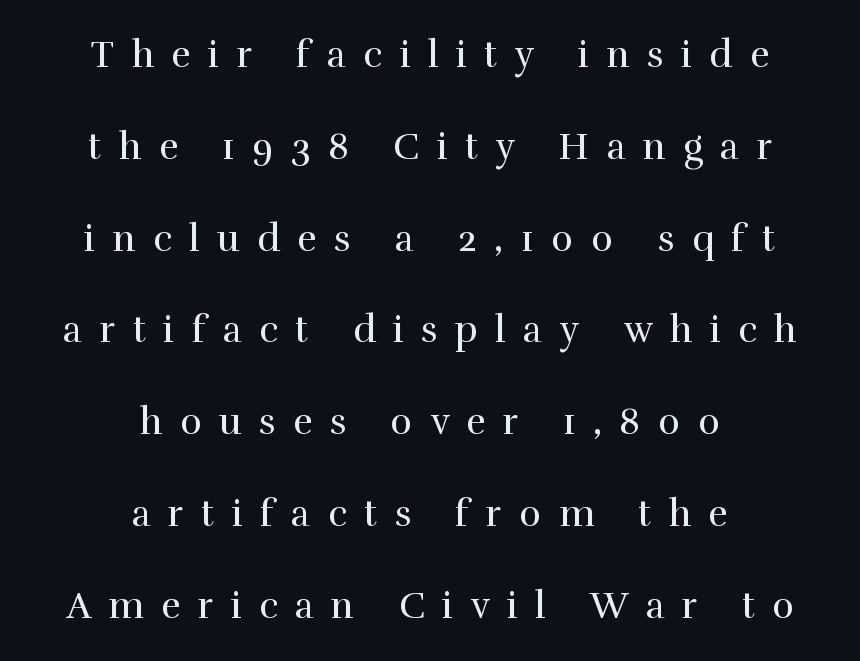
{"serif": "yes", "italic": "no", "bold": "no", "weight": "regular", "width": "normal", "x_height": "medium", "monospaced": "no", "underline": "no", "align": "center", "line_spacing": "loose", "line_spacing_ratio": 2.48, "letter_spacing": "wide", "letter_spacing_em": 0.47, "glyph_px": 37}
